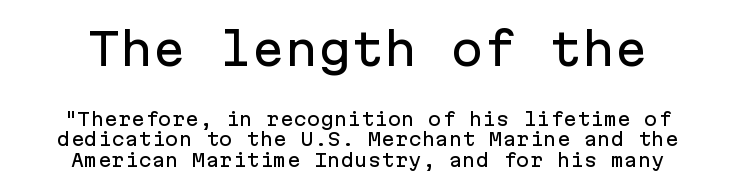
This is the regular roman posture of the typeface. The passage shown begins with its larger block and ends with its smaller one. The glyphs are unaccompanied by any horizontal stroke below them. A typesetter would call this monospace, since all characters share one set width. Very little white space separates one row of letters from the next. No feet cap the strokes, marking this as sans-serif type.
